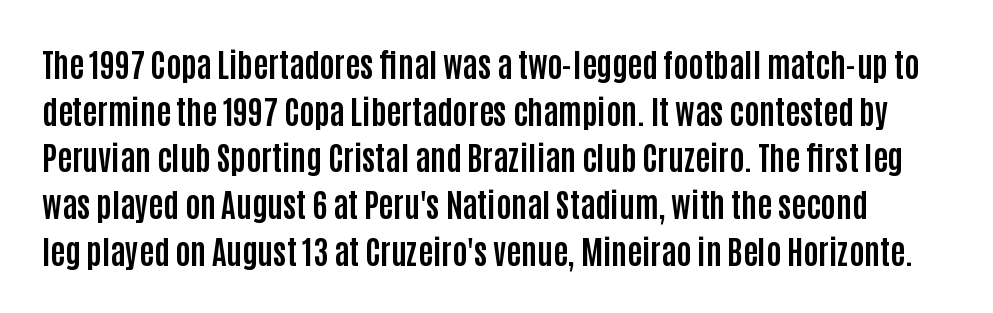
{"serif": "no", "italic": "no", "bold": "yes", "weight": "bold", "width": "condensed", "stroke_contrast": "low", "x_height": "large", "monospaced": "no", "underline": "no", "line_spacing": "normal", "line_spacing_ratio": 1.46, "letter_spacing": "normal", "letter_spacing_em": 0.0, "glyph_px": 32}
